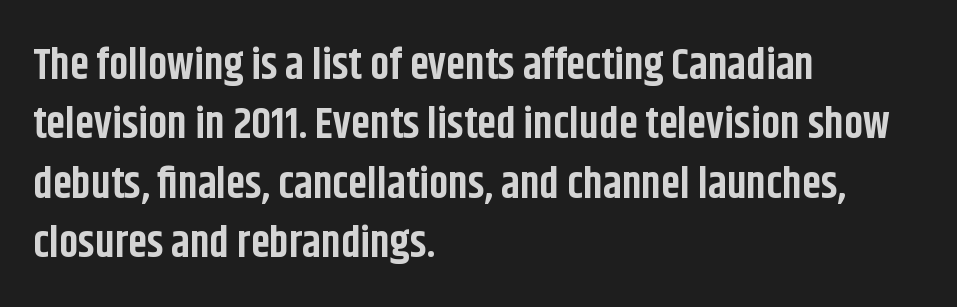
Font category for this specimen: sans-serif. Between one letter and the next there's only the usual sliver of space. Descender tails drop into unmarked territory. If you drew a line through each stem, it would be perfectly vertical. This sample is left-justified, so line endings fall wherever the words run out. The passage shown is typed in a proportional face where columns would drift.
